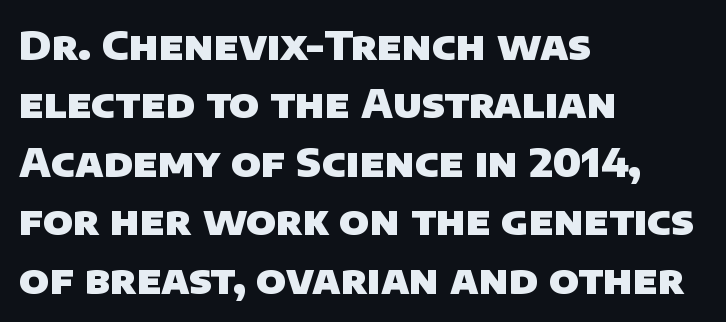
The image shows 39 px heavy sans-serif type; set left-aligned, normal line spacing (1.5x), normal letter spacing, not underlined; low stroke contrast and a large x-height.
